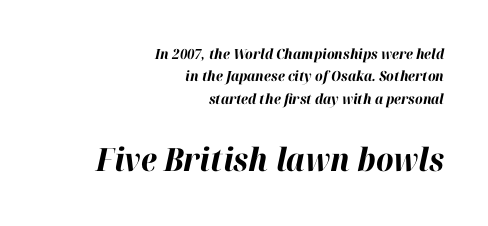
{"italic": "yes", "lean": "right", "slant_degrees": 12, "bold": "yes", "weight": "bold", "width": "normal", "stroke_contrast": "high", "x_height": "medium", "monospaced": "no", "underline": "no", "align": "right", "line_spacing": "normal", "line_spacing_ratio": 1.59, "letter_spacing": "normal", "letter_spacing_em": 0.0, "larger_block": "second", "size_ratio": 2.29, "glyph_px": 32}
